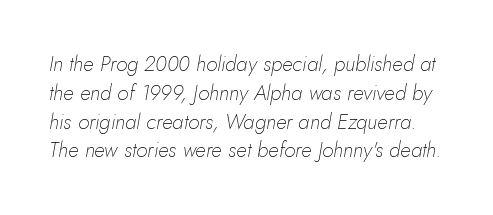
{"italic": "yes", "lean": "right", "slant_degrees": 10, "bold": "no", "underline": "no", "line_spacing": "normal", "line_spacing_ratio": 1.37, "letter_spacing": "normal", "letter_spacing_em": 0.0, "glyph_px": 21}
